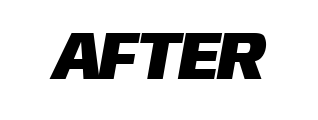
The image shows 68 px sans-serif type; set normal letter spacing, not underlined; low stroke contrast and a large x-height.
